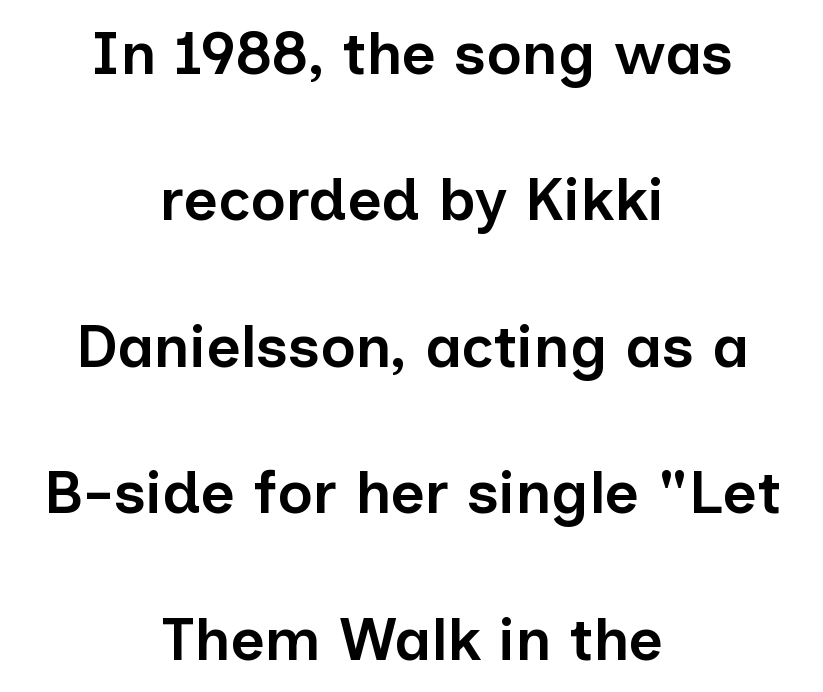
The passage shown is not underscored anywhere. Compared with typical paragraphs, the rows here are farther apart. Is this a fixed-width face? No — the glyphs have proportional, varying widths. Stroke thickness is moderately raised; the sample reads as semibold. I'd call this a sans setting — the letters go barefoot.
